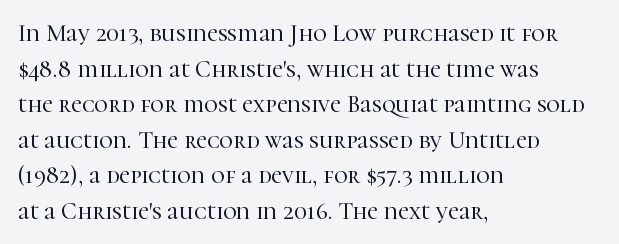
Q: Is the text italic (slanted)? A: No, it is upright.
Q: Is the text underlined? A: No.
Q: How is the paragraph aligned? A: Left-aligned.
Q: Is the spacing between letters normal or unusually wide? A: Normal.
Q: Is the spacing between lines tight, normal or loose? A: Normal.
